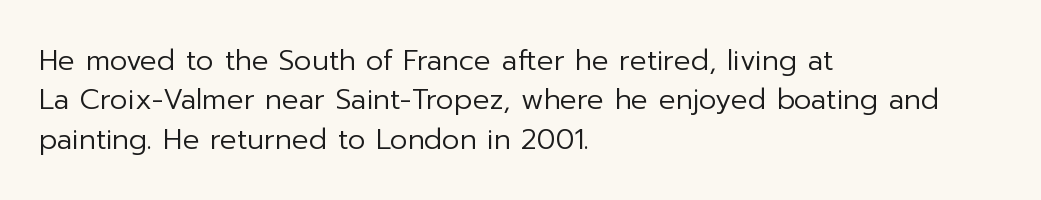
The letters carry no serifs — their stems end cleanly without finishing strokes. The strokes carry an ordinary text weight at most. Does extra space separate the letters? No, they use regular spacing. Here the designer chose a conventional face with non-uniform glyph widths.
